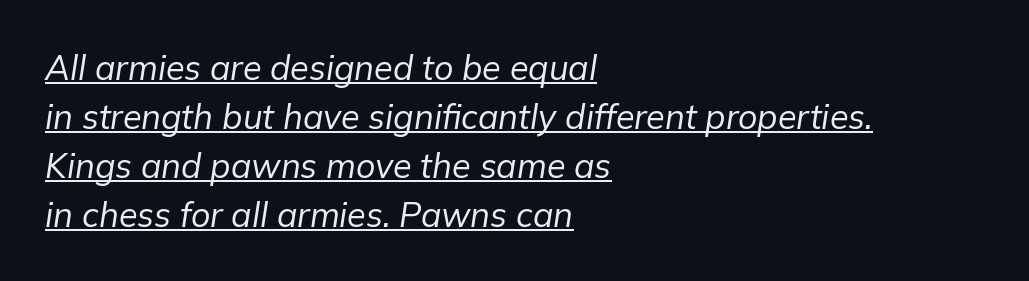
Q: Is the text bold? A: No.
Q: Is the text italic (slanted)? A: Yes, it leans right by about 9 degrees.
Q: Is the text underlined? A: Yes.
Q: How is the paragraph aligned? A: Left-aligned.
Q: Is the spacing between letters normal or unusually wide? A: Normal.
Q: Is the spacing between lines tight, normal or loose? A: Normal.
Q: Width (condensed, normal, or wide)? A: Normal.
Q: Stroke contrast? A: Low.
Q: x-height? A: Medium.
Q: Monospaced? A: No.
